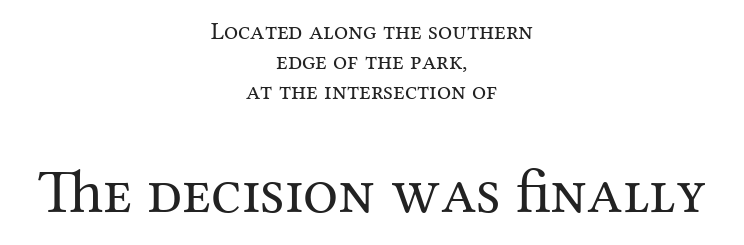
The image shows 62 px regular-weight serif type, upright; set centered, line spacing 1.21x, normal letter spacing, not underlined; the second (bottom) block is 2.48x larger; medium stroke contrast and a medium x-height.
